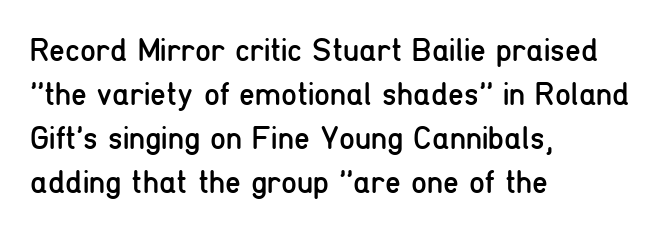
How would I describe the line gaps? Plain and ordinary. No italicization has been applied; the sample stays upright. This reads as an unemphasized weight, regular at the heaviest. A clean baseline with only descenders dipping below it.
